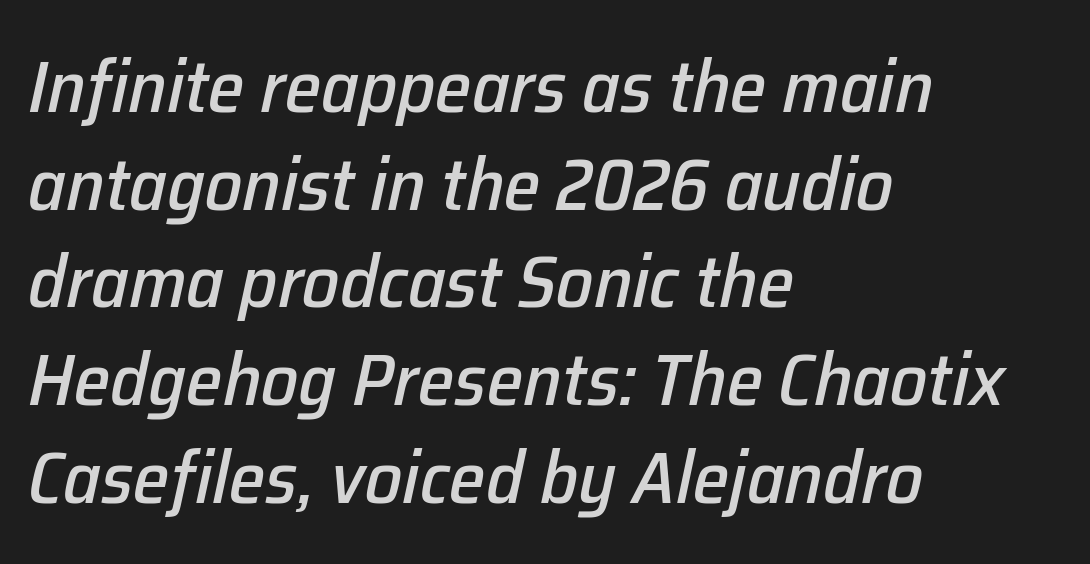
The image shows 74 px text type, italic (leaning right); set left-aligned, normal line spacing (1.32x), normal letter spacing, not underlined; low stroke contrast and a medium x-height.
